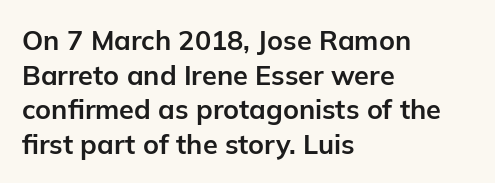
{"italic": "no", "bold": "yes", "underline": "no", "align": "left", "line_spacing": "normal", "line_spacing_ratio": 1.28, "letter_spacing": "normal", "letter_spacing_em": 0.0, "glyph_px": 27}
